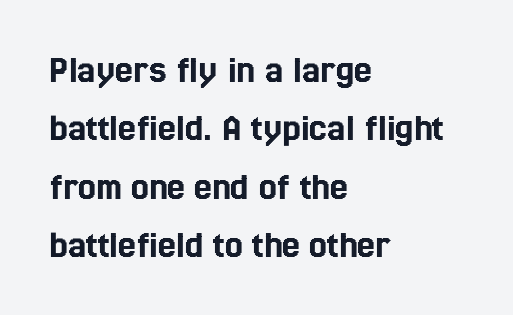
{"italic": "no", "width": "condensed", "x_height": "medium", "monospaced": "no", "underline": "no", "align": "left", "line_spacing": "normal", "line_spacing_ratio": 1.46, "letter_spacing": "normal", "letter_spacing_em": 0.0, "glyph_px": 40}
